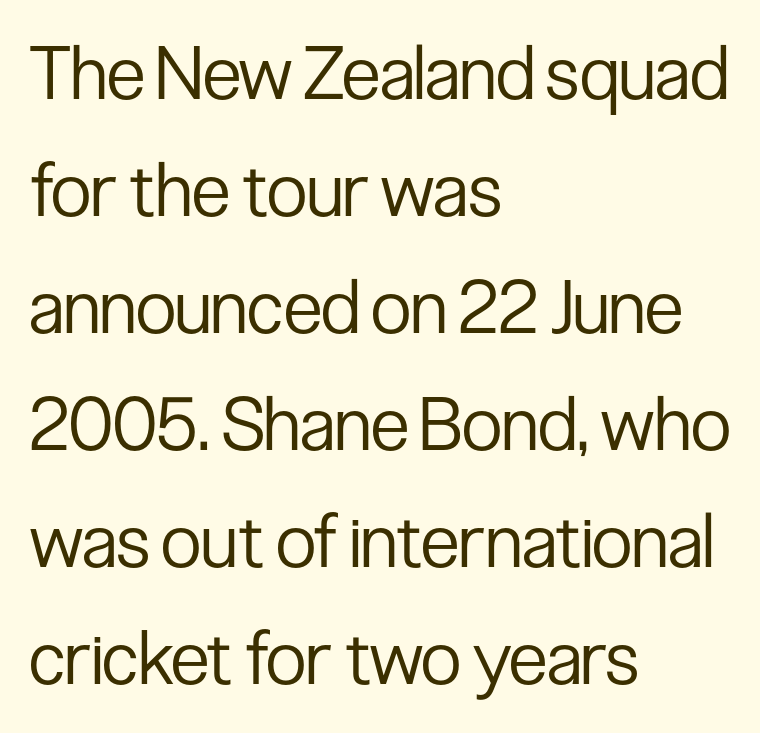
{"serif": "no", "italic": "no", "bold": "no", "weight": "regular", "width": "condensed", "stroke_contrast": "low", "x_height": "medium", "monospaced": "no", "underline": "no", "align": "left", "line_spacing": "normal", "line_spacing_ratio": 1.58, "letter_spacing": "normal", "letter_spacing_em": 0.0, "glyph_px": 74}
